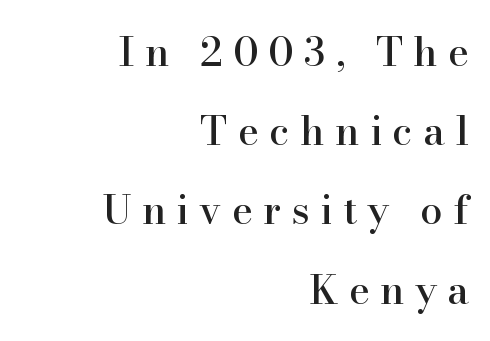
The typesetter chose a ragged-left arrangement here. The specimen omits any rule beneath the text block's lines. The line-height multiplier appears high, well above default. Spacing verdict: proportional, widths tailored to each character.
